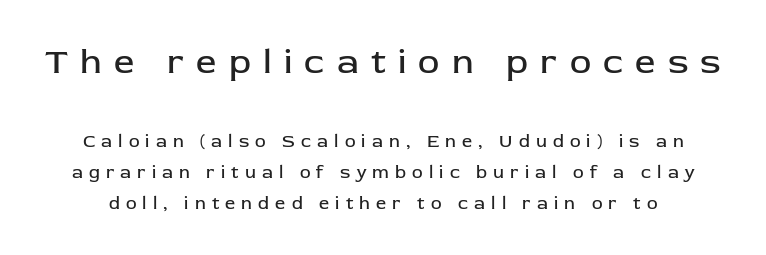
The image shows 36 px regular-weight sans-serif type, upright; set line spacing 1.73x, unusually wide letter spacing (+0.34 em), not underlined; the first (top) block is 2.0x larger; low stroke contrast and a medium x-height.
